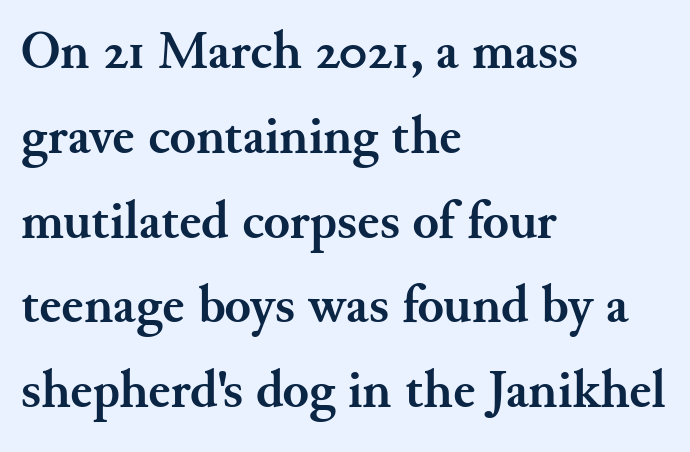
{"serif": "yes", "italic": "no", "bold": "yes", "weight": "semibold", "width": "normal", "stroke_contrast": "medium", "x_height": "small", "monospaced": "no", "underline": "no", "align": "left", "line_spacing": "normal", "line_spacing_ratio": 1.57, "letter_spacing": "normal", "letter_spacing_em": 0.0, "glyph_px": 54}
